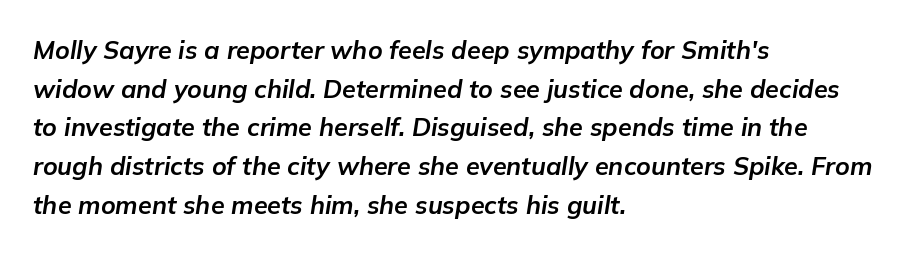
Vertically, the passage feels balanced, rows spaced as you'd expect. The typography opts for an oblique posture over an upright one. Strokes here are thick enough to call this a true bold. Unmarked baselines from the first word to the last. Alignment: flush left.
